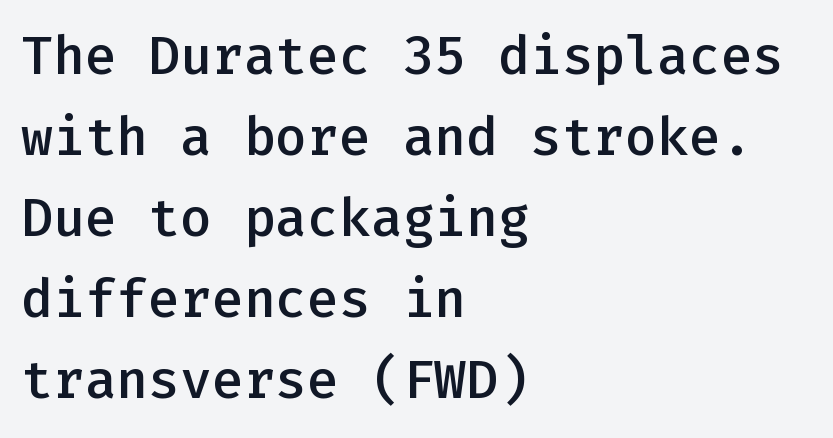
{"serif": "no", "italic": "no", "bold": "semi", "weight": "semibold", "width": "normal", "stroke_contrast": "low", "x_height": "medium", "monospaced": "yes", "underline": "no", "align": "left", "line_spacing": "normal", "line_spacing_ratio": 1.53, "letter_spacing": "normal", "letter_spacing_em": 0.0, "glyph_px": 53}
